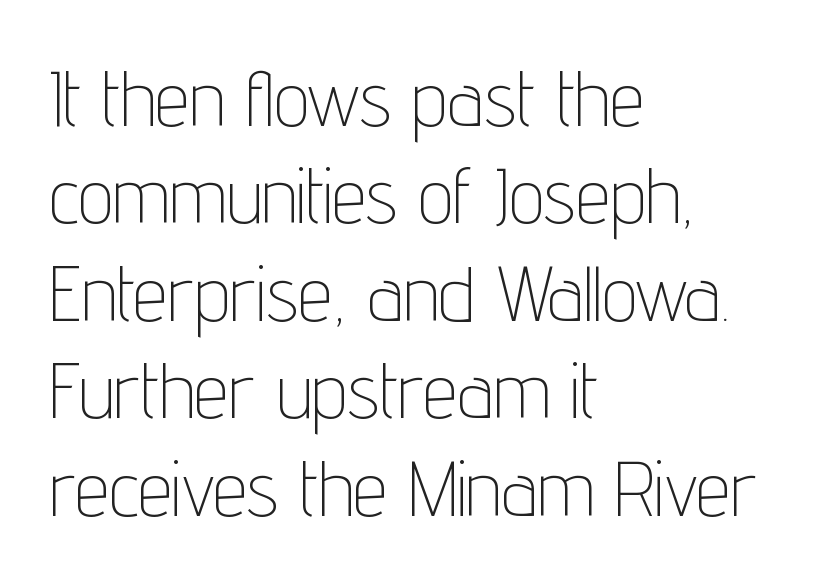
Q: Is the text bold? A: No.
Q: Is the text italic (slanted)? A: No, it is upright.
Q: Is the typeface a serif or a sans-serif typeface? A: Sans-serif.
Q: Is the text underlined? A: No.
Q: How is the paragraph aligned? A: Left-aligned.
Q: Is the spacing between letters normal or unusually wide? A: Normal.
Q: Is the spacing between lines tight, normal or loose? A: Normal.
Q: Width (condensed, normal, or wide)? A: Condensed.
Q: Stroke contrast? A: Low.
Q: x-height? A: Medium.
Q: Monospaced? A: No.
